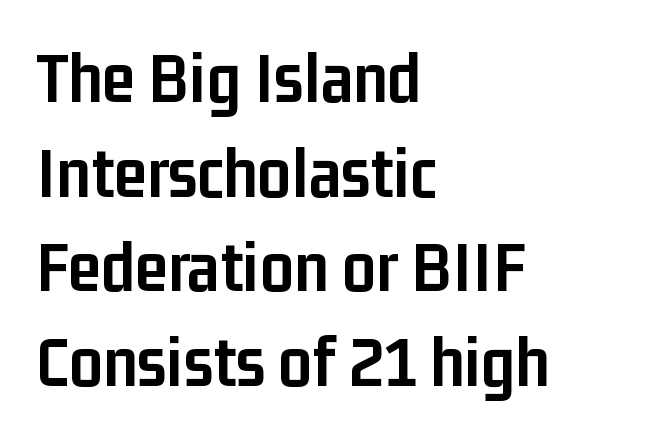
The image shows 74 px semibold, condensed sans-serif type, upright; set left-aligned, normal line spacing (1.28x), normal letter spacing, not underlined; low stroke contrast and a medium x-height.
